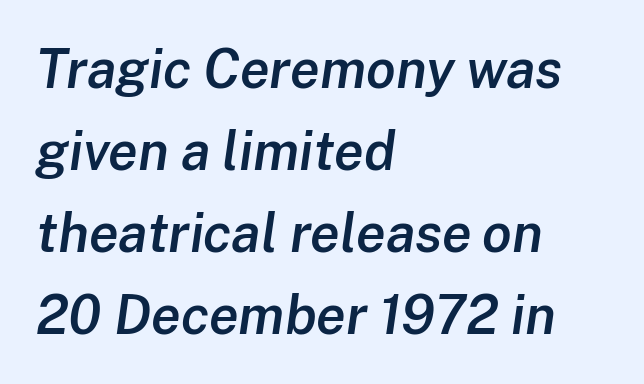
Q: Is the text bold? A: Semi-bold.
Q: Is the text italic (slanted)? A: Yes, it leans right by about 8 degrees.
Q: Is the text underlined? A: No.
Q: How is the paragraph aligned? A: Left-aligned.
Q: Is the spacing between letters normal or unusually wide? A: Normal.
Q: Is the spacing between lines tight, normal or loose? A: Normal.
Q: Width (condensed, normal, or wide)? A: Normal.
Q: Stroke contrast? A: Low.
Q: x-height? A: Medium.
Q: Monospaced? A: No.
